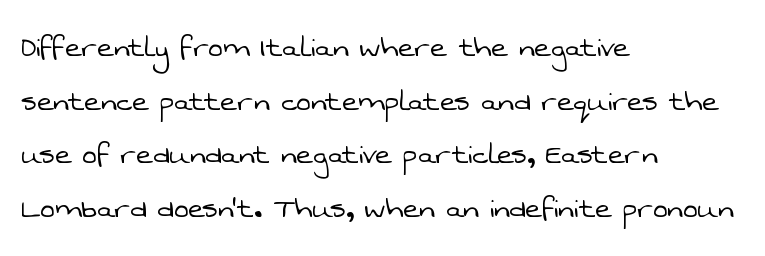
No letter is thick-stroked: the sample isn't bold. The face used here is rendered with its standard letterfit. This sample has the flowing, uneven cadence of proportional lettering. Reading down the block, your eye returns to a fixed left position each line.
